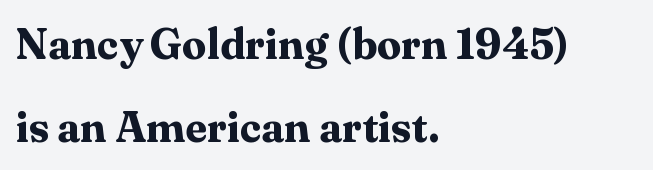
The sample has been set heavy, in full bold. The designer dialed line spacing up above the default. Check where the strokes stop: tiny serifs finish them off. Every row of glyphs begins at an identical x-position on the left. The zone under the glyphs is completely vacant.
